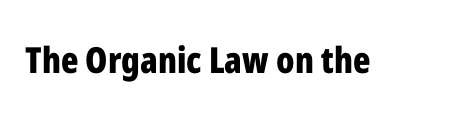
The text was rendered using a sans face with plain stroke endings. The gap between lines stays unmarked. What stands out about the letter spacing? Nothing — it is the standard amount. Strong, thick strokes mark this as bold type. Ascenders rise straight up at ninety degrees. The rendering uses natural spacing where letterforms have individual widths.
